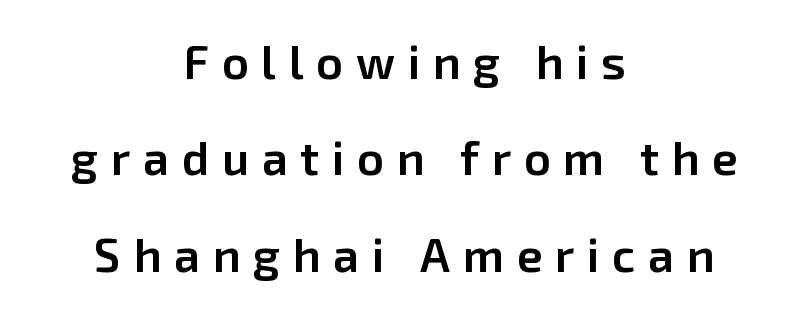
The image shows 47 px semibold sans-serif type, upright; set centered, loose line spacing (2.05x), unusually wide letter spacing (+0.27 em), not underlined; low stroke contrast and a medium x-height.
